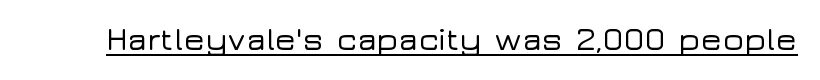
Q: Is the text italic (slanted)? A: No, it is upright.
Q: Is the typeface a serif or a sans-serif typeface? A: Sans-serif.
Q: Is the text underlined? A: Yes.
Q: Is the spacing between letters normal or unusually wide? A: Normal.
Q: Width (condensed, normal, or wide)? A: Wide.
Q: Stroke contrast? A: Low.
Q: x-height? A: Medium.
Q: Monospaced? A: No.
